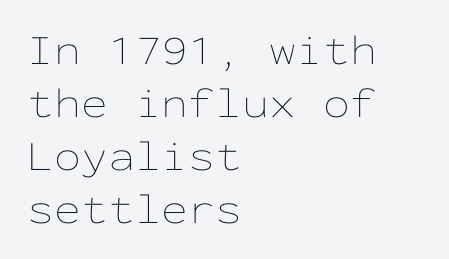
Q: Is the text bold? A: No.
Q: Is the text italic (slanted)? A: No, it is upright.
Q: Is the text underlined? A: No.
Q: How is the paragraph aligned? A: Left-aligned.
Q: Is the spacing between letters normal or unusually wide? A: Normal.
Q: Width (condensed, normal, or wide)? A: Wide.
Q: Stroke contrast? A: Low.
Q: x-height? A: Medium.
Q: Monospaced? A: Yes.
